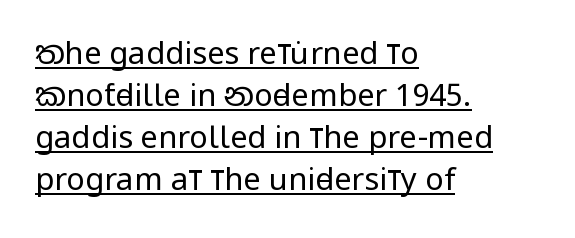
No chunkiness to these letters — they're not bold. Each new line begins a customary step beneath the previous one. Compared with undecorated copy, this sample adds a rule below the words. Observe the ordinary spacing: letters are neighbours, not strangers. Each letter's strokes conclude bluntly, with no projecting serifs.
